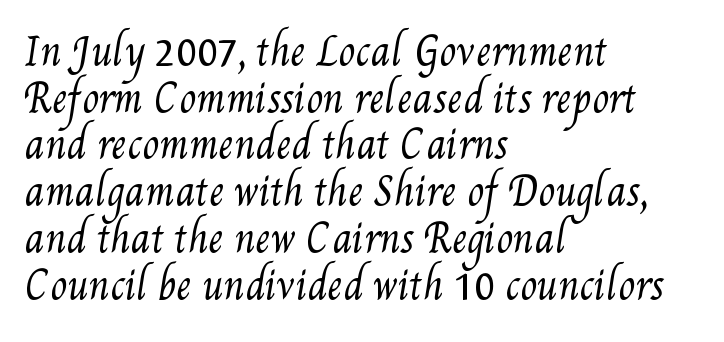
Q: Is the text bold? A: No.
Q: Is the text underlined? A: No.
Q: How is the paragraph aligned? A: Left-aligned.
Q: Is the spacing between letters normal or unusually wide? A: Normal.
Q: Width (condensed, normal, or wide)? A: Condensed.
Q: Stroke contrast? A: Medium.
Q: x-height? A: Small.
Q: Monospaced? A: No.
